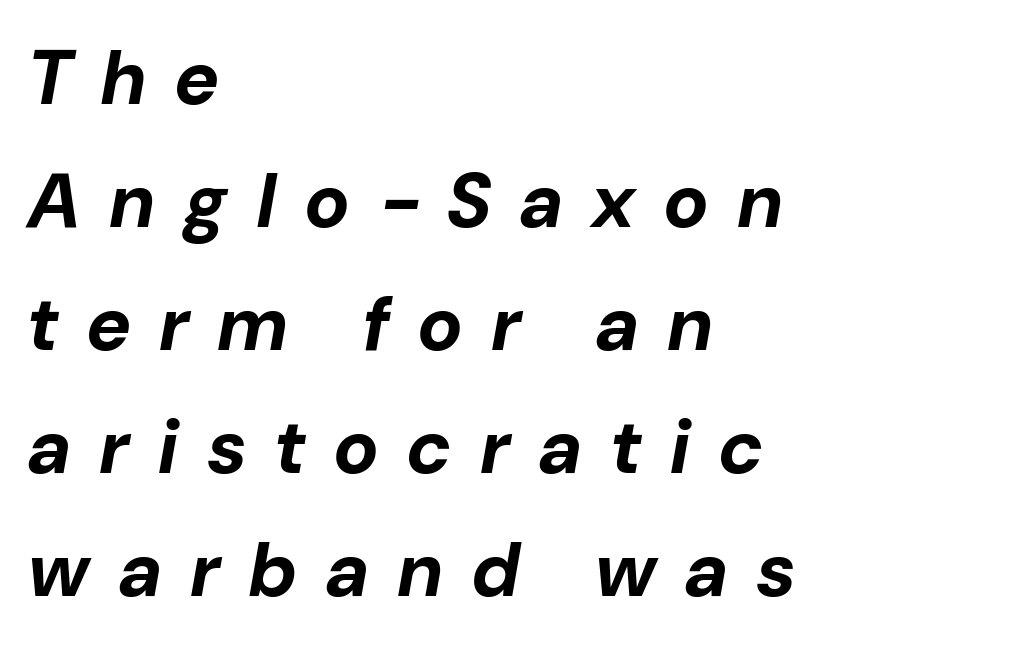
The image shows 76 px bold type, italic (leaning right); set left-aligned, normal line spacing (1.62x), unusually wide letter spacing (+0.39 em), not underlined; low stroke contrast and a medium x-height.
